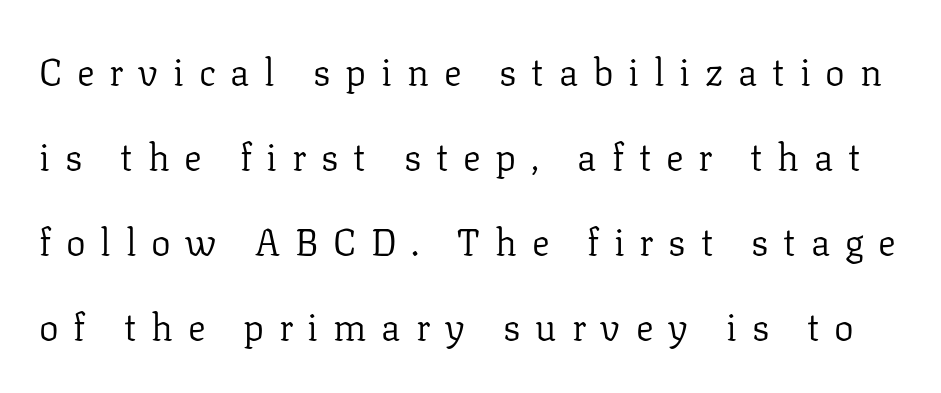
Q: Is the text bold? A: No.
Q: Is the text italic (slanted)? A: No, it is upright.
Q: Is the typeface a serif or a sans-serif typeface? A: Serif.
Q: Is the text underlined? A: No.
Q: Is the spacing between letters normal or unusually wide? A: Unusually wide.
Q: Is the spacing between lines tight, normal or loose? A: Loose.
Q: Width (condensed, normal, or wide)? A: Normal.
Q: Stroke contrast? A: Low.
Q: x-height? A: Medium.
Q: Monospaced? A: No.
